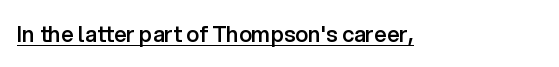
{"italic": "no", "bold": "semi", "underline": "yes", "letter_spacing": "normal", "letter_spacing_em": 0.0, "glyph_px": 22}
